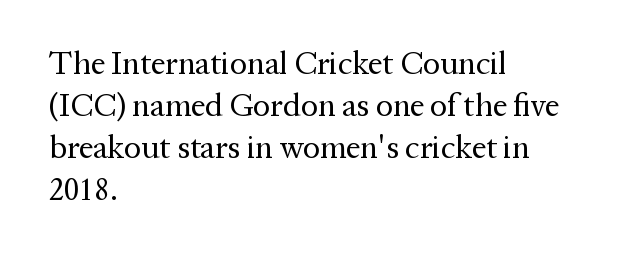
Q: Is the text bold? A: No.
Q: Is the text italic (slanted)? A: No, it is upright.
Q: Is the typeface a serif or a sans-serif typeface? A: Serif.
Q: Is the text underlined? A: No.
Q: How is the paragraph aligned? A: Left-aligned.
Q: Is the spacing between letters normal or unusually wide? A: Normal.
Q: Is the spacing between lines tight, normal or loose? A: Normal.
Q: Width (condensed, normal, or wide)? A: Normal.
Q: Stroke contrast? A: Medium.
Q: x-height? A: Medium.
Q: Monospaced? A: No.
